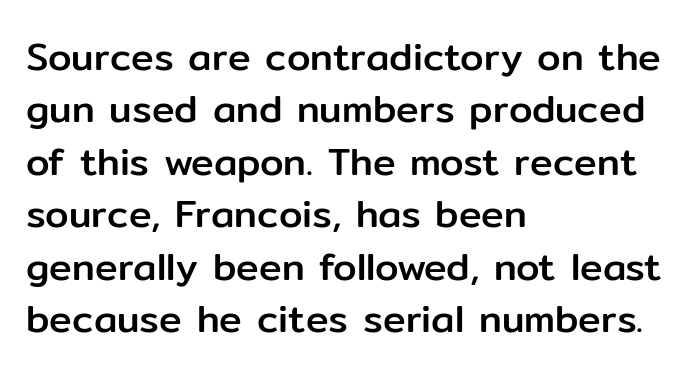
Q: Is the text italic (slanted)? A: No, it is upright.
Q: Is the typeface a serif or a sans-serif typeface? A: Sans-serif.
Q: Is the text underlined? A: No.
Q: How is the paragraph aligned? A: Left-aligned.
Q: Is the spacing between letters normal or unusually wide? A: Normal.
Q: Is the spacing between lines tight, normal or loose? A: Normal.
Q: Width (condensed, normal, or wide)? A: Normal.
Q: Stroke contrast? A: Low.
Q: x-height? A: Medium.
Q: Monospaced? A: No.
